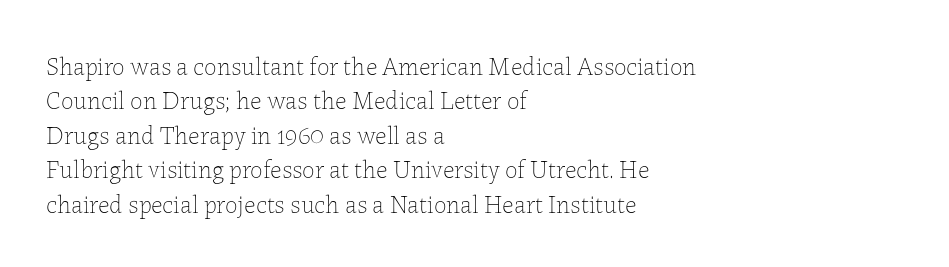
The image shows 25 px text type, upright; set left-aligned, normal line spacing (1.38x), normal letter spacing, not underlined.
